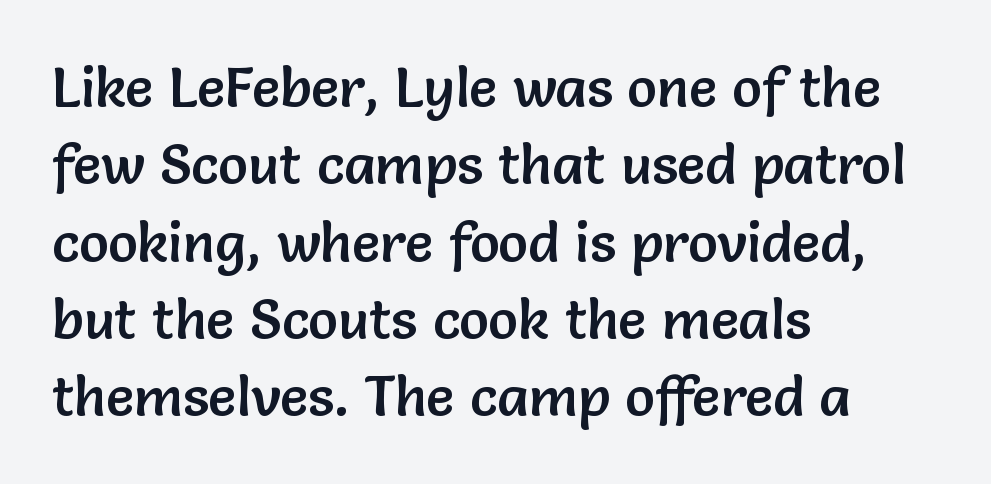
What kind of face is this? One without serifs — a sans. Visually the block forms a straight wall on the left and a jagged coastline on the right. This sample keeps an unexceptional amount of space between lines. The foot of each line stays bare and open. These lines keep a tight, regular rhythm from letter to letter.
